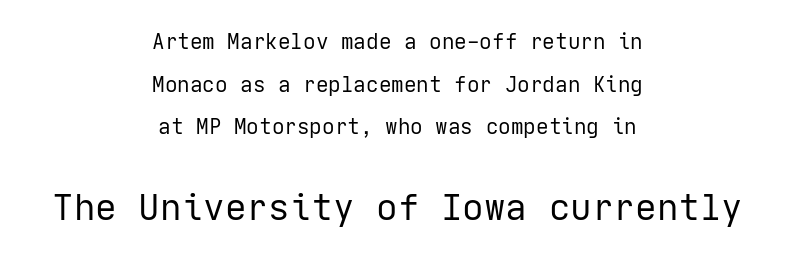
{"serif": "no", "italic": "no", "bold": "no", "weight": "regular", "width": "normal", "stroke_contrast": "low", "x_height": "medium", "underline": "no", "align": "center", "line_spacing": "loose", "line_spacing_ratio": 2.03, "letter_spacing": "normal", "letter_spacing_em": 0.0, "larger_block": "second", "size_ratio": 1.71, "glyph_px": 36}
